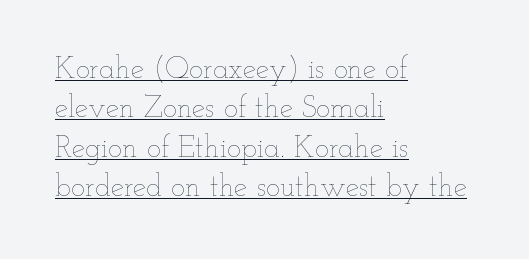
All the whitespace from short lines collects on the right. Compared with undecorated copy, this sample adds a rule below the words. Inter-character spacing is left at the font's built-in metrics. The rendering uses natural spacing where letterforms have individual widths.
